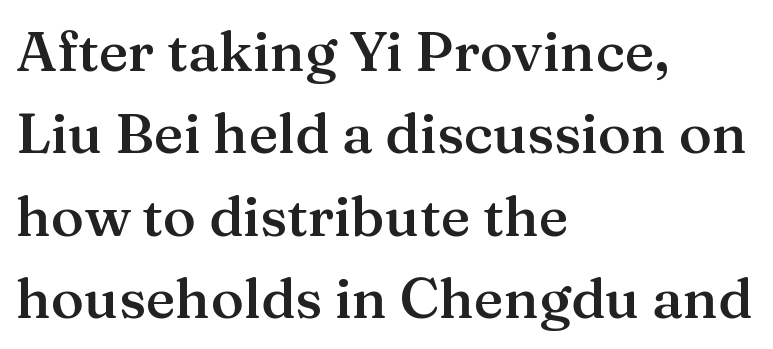
{"serif": "yes", "italic": "no", "bold": "semi", "weight": "semibold", "width": "normal", "stroke_contrast": "medium", "x_height": "medium", "monospaced": "no", "underline": "no", "align": "left", "line_spacing": "normal", "line_spacing_ratio": 1.47, "letter_spacing": "normal", "letter_spacing_em": 0.0, "glyph_px": 56}
